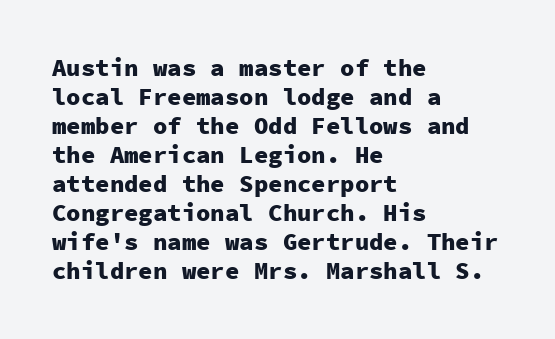
Q: Is the text bold? A: Yes.
Q: Is the text italic (slanted)? A: No, it is upright.
Q: Is the text underlined? A: No.
Q: How is the paragraph aligned? A: Left-aligned.
Q: Is the spacing between letters normal or unusually wide? A: Normal.
